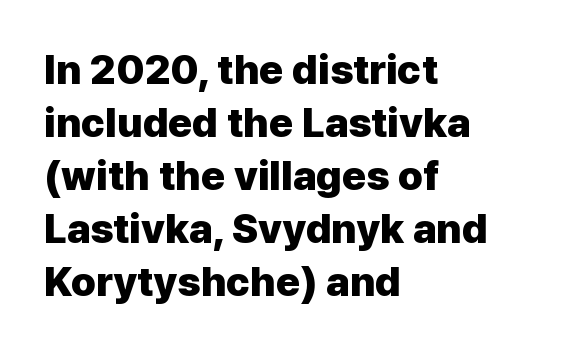
{"serif": "no", "italic": "no", "bold": "yes", "weight": "heavy", "width": "normal", "stroke_contrast": "low", "x_height": "medium", "monospaced": "no", "underline": "no", "align": "left", "line_spacing": "normal", "line_spacing_ratio": 1.29, "letter_spacing": "normal", "letter_spacing_em": 0.0, "glyph_px": 41}
